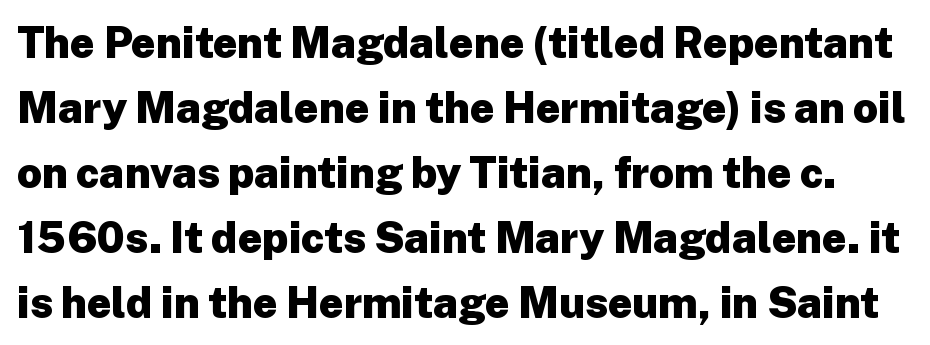
Students, this is bold: see how much ink each stroke carries. This sample keeps an unexceptional amount of space between lines. Nobody drew a line under any word here. Rendered with straight, roman letterforms.
